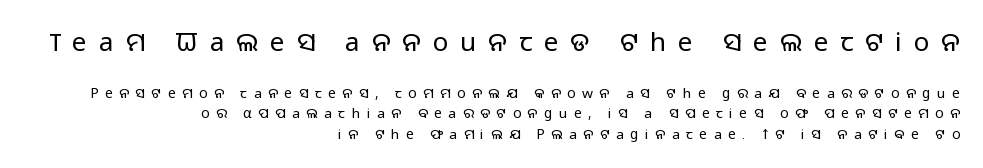
Only glyphs here, with clear space below each row. Look at the tracking — it's clearly loosened, letters drifting apart. The letters in the upper block stand taller than those in the block below. The ragged edge is on the left, which tells us the setting is flush right.
